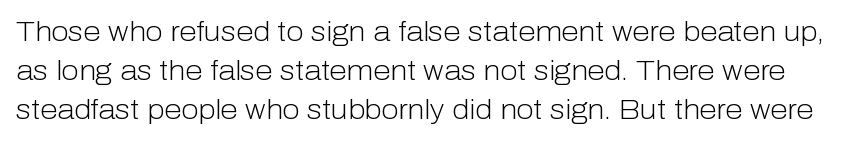
No word sits above an underline. The lines sit at an ordinary, default distance from one another. This is the regular roman posture of the typeface. Each stroke keeps to a modest, everyday thickness or less.
